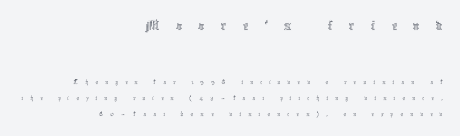
The image shows 32 px thin, condensed type, upright; set right-aligned, tight line spacing (1.12x), unusually wide letter spacing (+0.5 em), not underlined; the first (top) block is 2.29x larger; a medium x-height.
